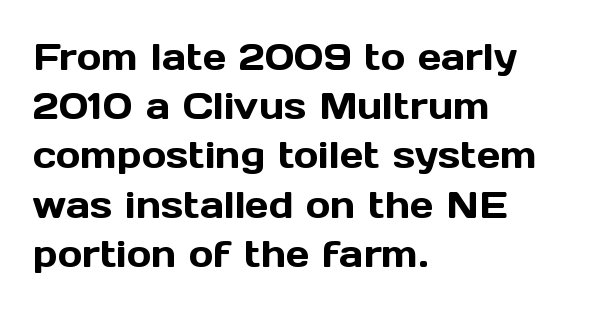
Q: Is the text italic (slanted)? A: No, it is upright.
Q: Is the typeface a serif or a sans-serif typeface? A: Sans-serif.
Q: Is the text underlined? A: No.
Q: How is the paragraph aligned? A: Left-aligned.
Q: Is the spacing between letters normal or unusually wide? A: Normal.
Q: Is the spacing between lines tight, normal or loose? A: Normal.
Q: Width (condensed, normal, or wide)? A: Normal.
Q: x-height? A: Medium.
Q: Monospaced? A: No.
